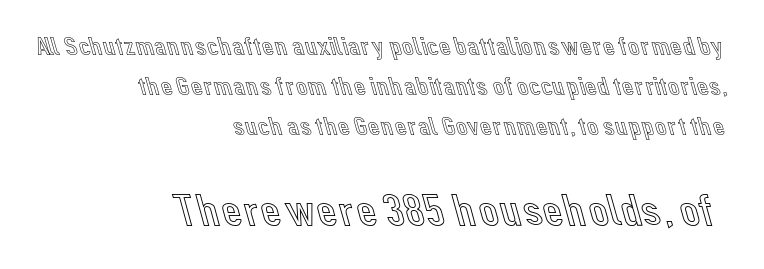
{"width": "normal", "x_height": "medium", "monospaced": "no", "underline": "no", "align": "right", "line_spacing": "normal", "line_spacing_ratio": 1.53, "letter_spacing": "normal", "letter_spacing_em": 0.0, "larger_block": "second", "size_ratio": 1.73, "glyph_px": 45}
